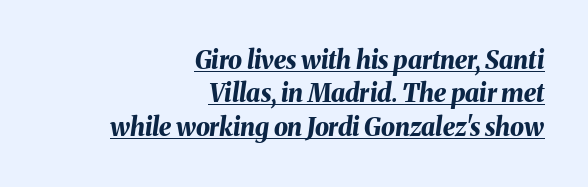
{"italic": "yes", "lean": "right", "slant_degrees": 8, "bold": "yes", "underline": "yes", "align": "right", "line_spacing": "normal", "line_spacing_ratio": 1.34, "letter_spacing": "normal", "letter_spacing_em": 0.0, "glyph_px": 25}
